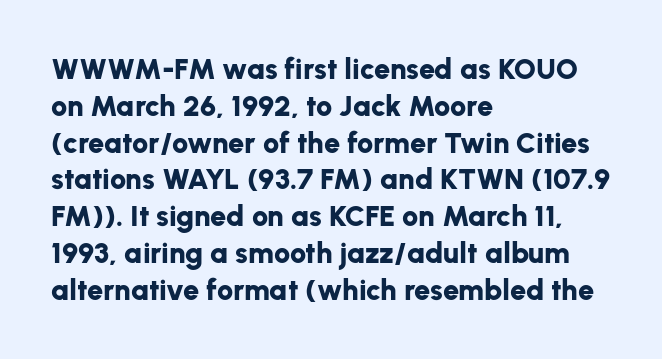
{"serif": "no", "italic": "no", "bold": "yes", "weight": "bold", "width": "normal", "stroke_contrast": "low", "x_height": "medium", "monospaced": "no", "underline": "no", "align": "left", "line_spacing": "normal", "line_spacing_ratio": 1.27, "letter_spacing": "normal", "letter_spacing_em": 0.0, "glyph_px": 29}
